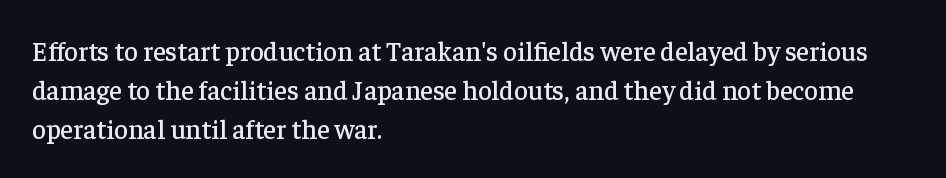
Evenly set lines give the paragraph a standard silhouette. What stands out about the letter spacing? Nothing — it is the standard amount. Glance below the letters and you will spot only blank space. The compositor pushed each line to the left boundary. The axis of the letterforms is exactly vertical.
